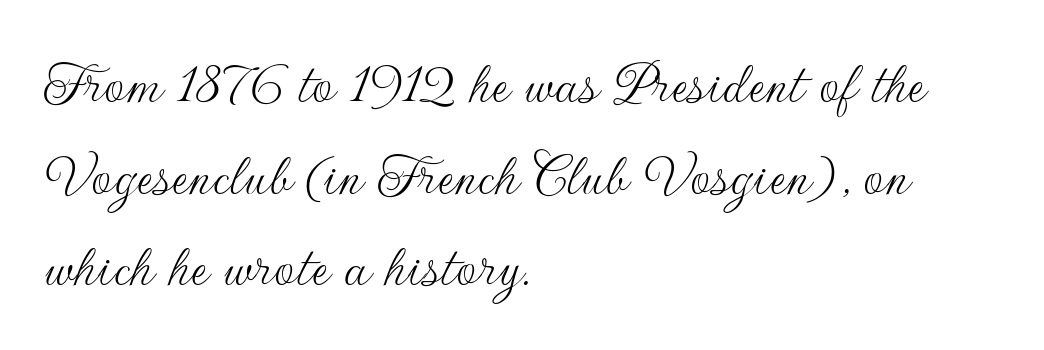
The image shows 64 px thin sans-serif type; set left-aligned, normal line spacing (1.43x), normal letter spacing, not underlined; low stroke contrast and a small x-height.
